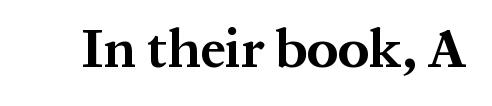
The image shows 55 px bold serif type, upright; set normal letter spacing, not underlined; medium stroke contrast and a medium x-height.
